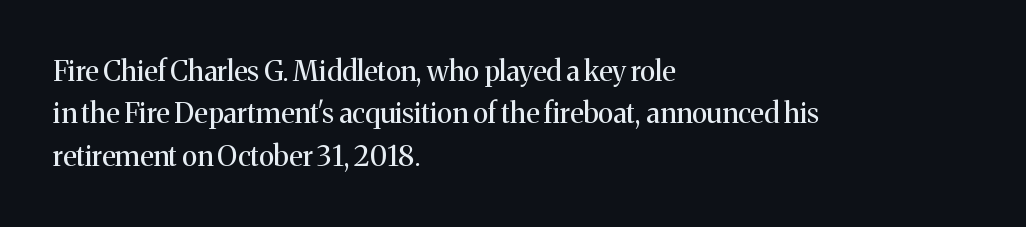
The image shows 28 px regular-weight serif type, upright; set left-aligned, normal line spacing (1.51x), normal letter spacing, not underlined; medium stroke contrast and a medium x-height.
